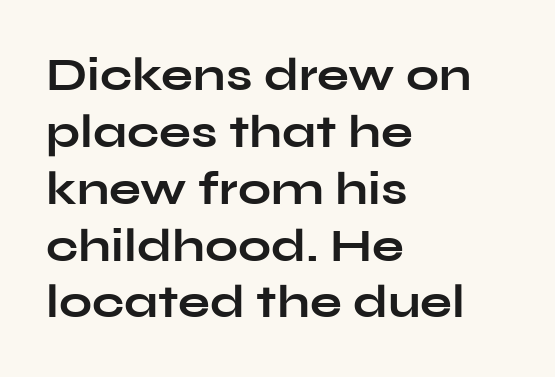
The image shows 47 px bold, wide sans-serif type, upright; set left-aligned, line spacing 1.21x, normal letter spacing, not underlined; low stroke contrast and a medium x-height.
